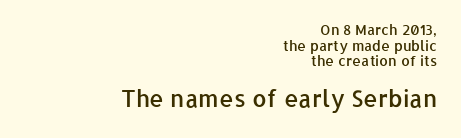
Posture: upright roman. The gaps between neighbouring characters are ordinary and unremarkable. The rendering uses a small line-height, squeezing the rows. Size contrast runs from small at the top to large at the bottom. In CSS terms this would be text-align: right.
